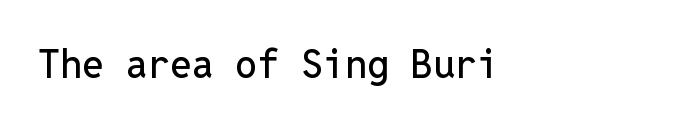
Q: Is the text italic (slanted)? A: No, it is upright.
Q: Is the typeface a serif or a sans-serif typeface? A: Sans-serif.
Q: Is the text underlined? A: No.
Q: Is the spacing between letters normal or unusually wide? A: Normal.
Q: Width (condensed, normal, or wide)? A: Normal.
Q: Stroke contrast? A: Low.
Q: x-height? A: Medium.
Q: Monospaced? A: Yes.
